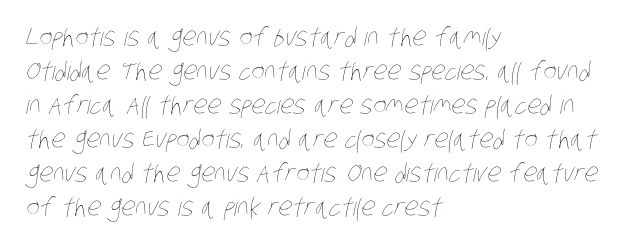
Stem width sits at or under what a default text font uses. In terms of leading, this rendering sits right in the middle. Descenders hang freely into open space. Does the copy run flush right? No — it runs flush left. Default kerning and tracking; the words read as compact shapes.
